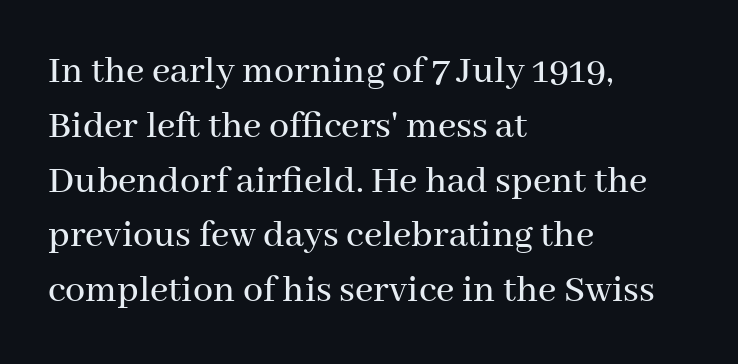
The image shows 40 px serif type, upright; set left-aligned, normal line spacing (1.37x), normal letter spacing, not underlined; medium stroke contrast and a medium x-height.
